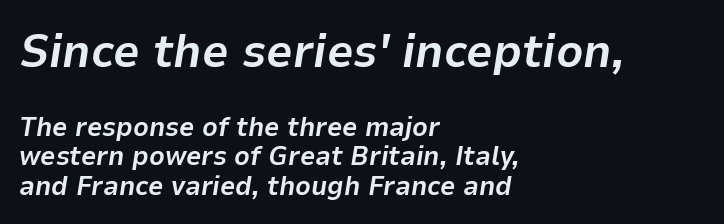
The image shows 47 px bold type, italic (leaning right); set left-aligned, tight line spacing (1.09x), normal letter spacing, not underlined; the first (top) block is 1.74x larger; low stroke contrast and a medium x-height.
